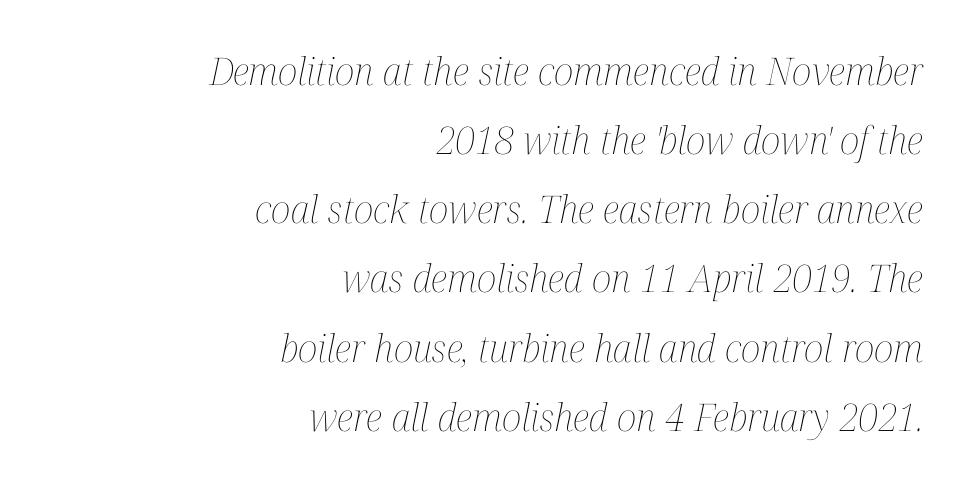
{"italic": "yes", "lean": "right", "slant_degrees": 12, "bold": "no", "weight": "thin", "width": "condensed", "stroke_contrast": "medium", "x_height": "medium", "monospaced": "no", "underline": "no", "align": "right", "line_spacing_ratio": 1.82, "letter_spacing": "normal", "letter_spacing_em": 0.0, "glyph_px": 38}
